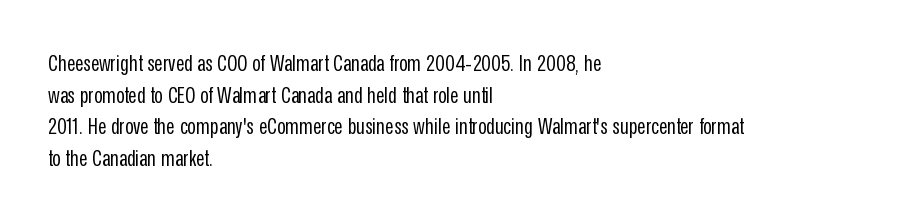
The strokes are not fattened; the text isn't bold. Beneath every word, the page is bare. Every row of glyphs begins at an identical x-position on the left. In terms of posture, this sample is upright.
